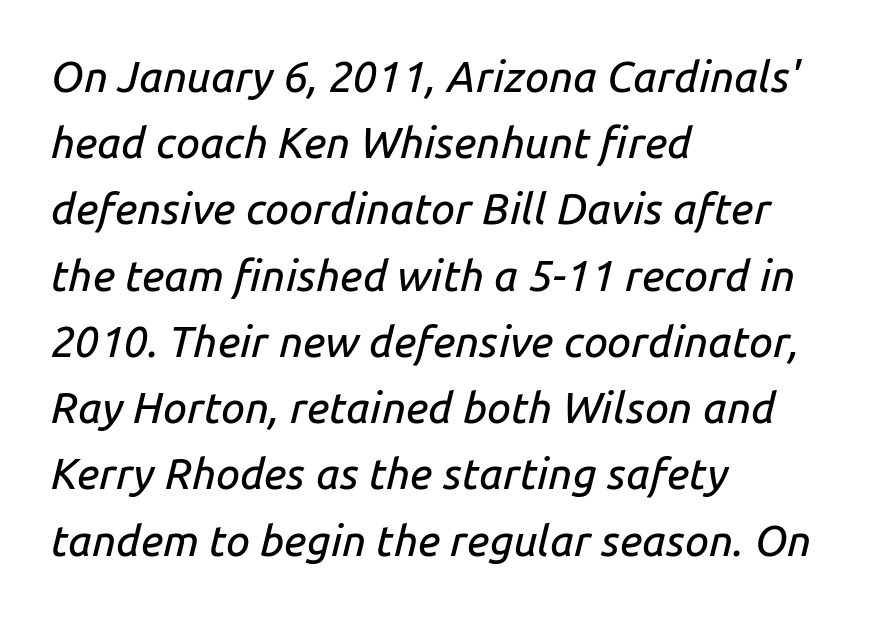
The image shows 43 px text type, italic (leaning right); set left-aligned, normal line spacing (1.54x), normal letter spacing, not underlined; low stroke contrast and a medium x-height.
